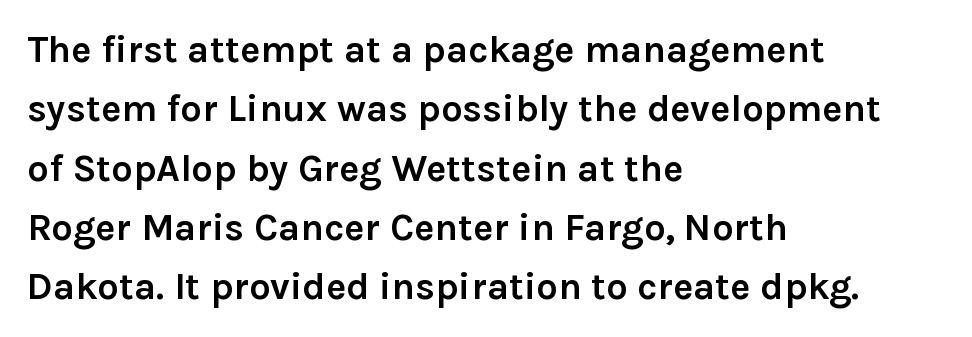
The image shows 38 px semibold sans-serif type, upright; set left-aligned, normal line spacing (1.56x), normal letter spacing, not underlined; low stroke contrast and a medium x-height.
